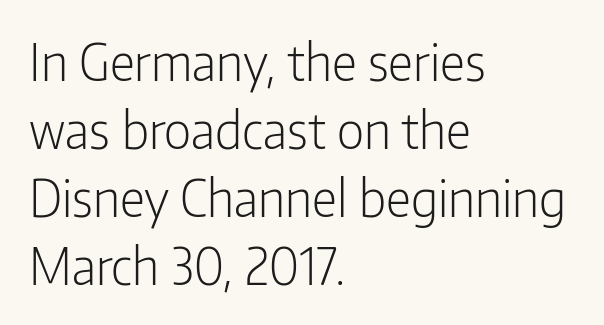
The font is comparable to plain body text, perhaps lighter. What's the leading like? Ordinary, nothing unusual. Each letter keeps its own natural width here, so spacing adapts to shape. The type family on display is of the sans-serif kind. A bare baseline throughout the passage.
